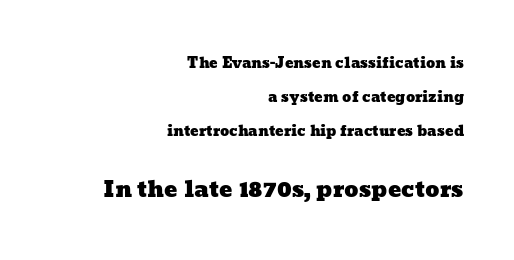
The image shows 22 px text type; set right-aligned, loose line spacing (2.43x), normal letter spacing, not underlined; the second (bottom) block is 1.57x larger.
